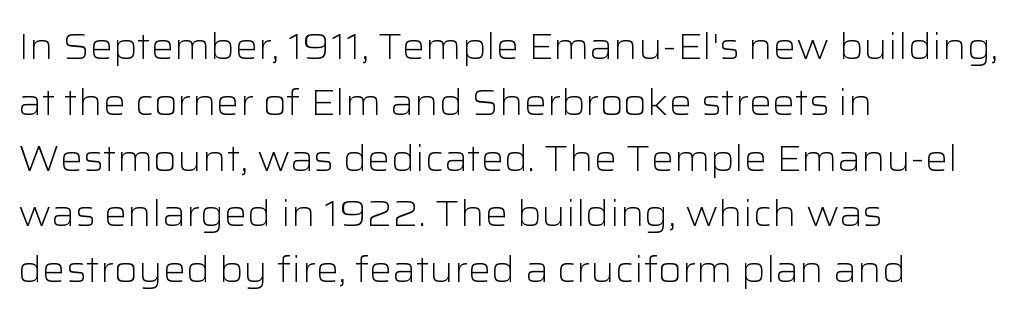
Q: Is the text bold? A: No.
Q: Is the text italic (slanted)? A: No, it is upright.
Q: Is the typeface a serif or a sans-serif typeface? A: Sans-serif.
Q: Is the text underlined? A: No.
Q: How is the paragraph aligned? A: Left-aligned.
Q: Is the spacing between letters normal or unusually wide? A: Normal.
Q: Is the spacing between lines tight, normal or loose? A: Normal.
Q: Width (condensed, normal, or wide)? A: Wide.
Q: Stroke contrast? A: Low.
Q: x-height? A: Medium.
Q: Monospaced? A: No.
